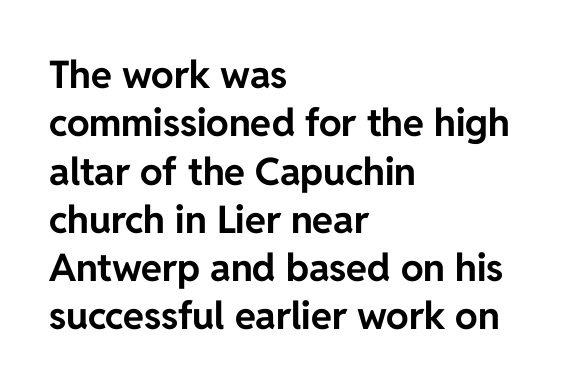
The image shows 38 px bold sans-serif type, upright; set left-aligned, normal line spacing (1.27x), normal letter spacing, not underlined; low stroke contrast and a medium x-height.
